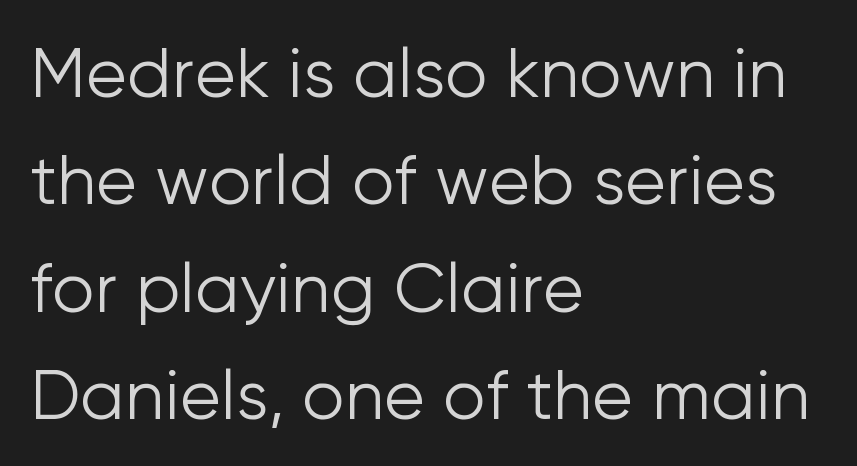
The image shows 68 px light sans-serif type, upright; set left-aligned, normal line spacing (1.58x), normal letter spacing, not underlined; low stroke contrast and a medium x-height.
